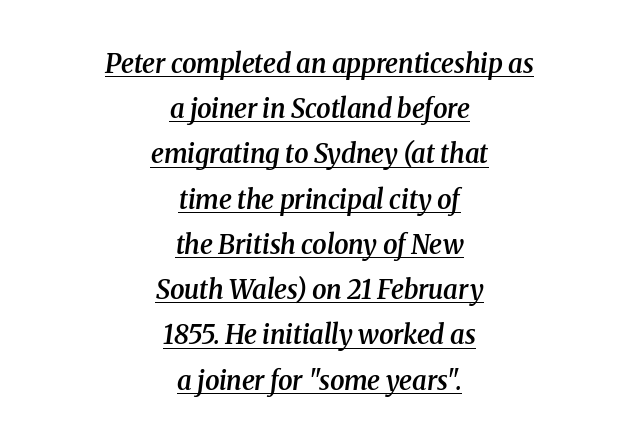
Q: Is the text bold? A: Semi-bold.
Q: Is the text italic (slanted)? A: Yes, it leans right by about 8 degrees.
Q: Is the text underlined? A: Yes.
Q: How is the paragraph aligned? A: Centered.
Q: Is the spacing between letters normal or unusually wide? A: Normal.
